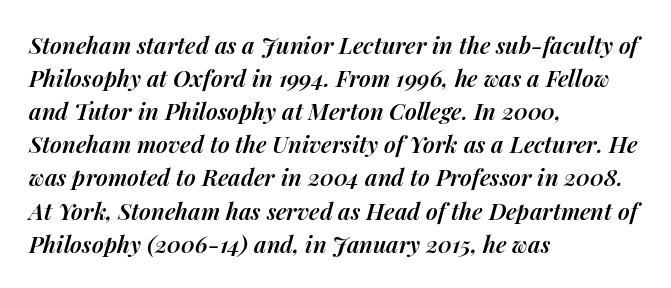
{"italic": "yes", "lean": "right", "slant_degrees": 14, "bold": "semi", "underline": "no", "align": "left", "line_spacing": "normal", "line_spacing_ratio": 1.44, "letter_spacing": "normal", "letter_spacing_em": 0.0, "glyph_px": 23}
